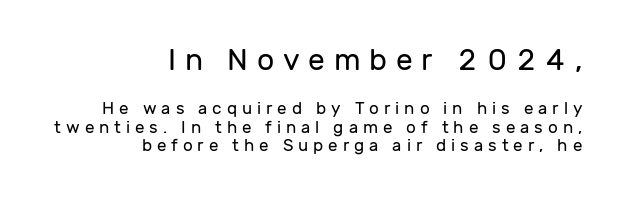
Q: Is the text bold? A: No.
Q: Is the text italic (slanted)? A: No, it is upright.
Q: Is the typeface a serif or a sans-serif typeface? A: Sans-serif.
Q: Is the text underlined? A: No.
Q: How is the paragraph aligned? A: Right-aligned.
Q: Is the spacing between letters normal or unusually wide? A: Unusually wide.
Q: Is the spacing between lines tight, normal or loose? A: Tight.
Q: Which block of text is set in a larger size, the first (top) or the second (bottom)? A: The first (top) one.
Q: Width (condensed, normal, or wide)? A: Normal.
Q: Stroke contrast? A: Low.
Q: x-height? A: Medium.
Q: Monospaced? A: No.
